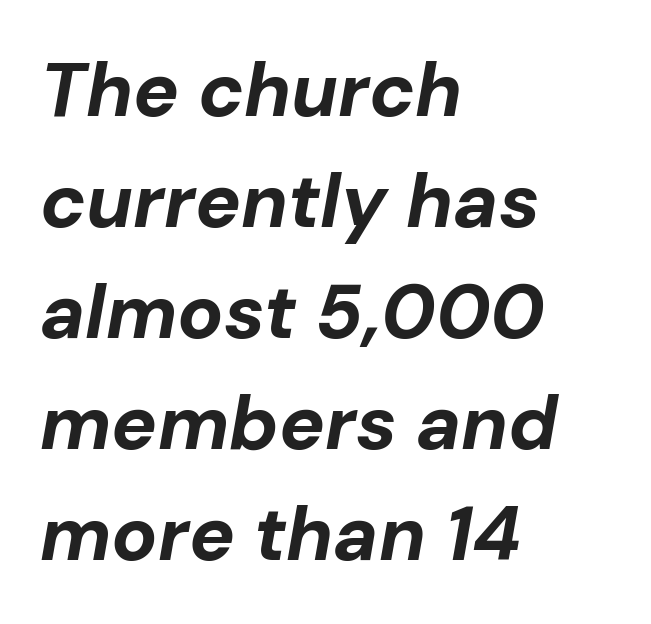
The image shows 76 px bold type, italic (leaning right); set left-aligned, normal line spacing (1.46x), normal letter spacing, not underlined; low stroke contrast and a medium x-height.
